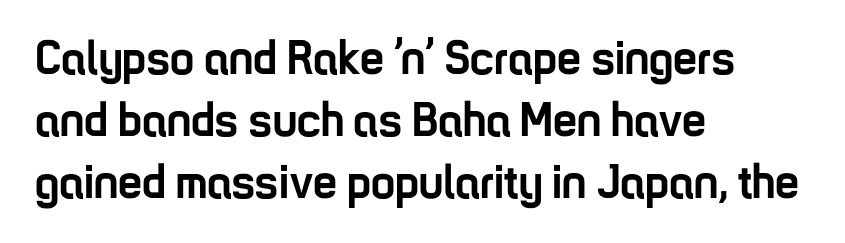
Tracking here is standard; glyphs follow each other at the usual distance. Emphasis by weight is at full strength: bold. Check the space under the baseline: it is left empty. A sans-serif font was chosen for this passage. The letters advance in unequal steps, a hallmark of proportional type.
